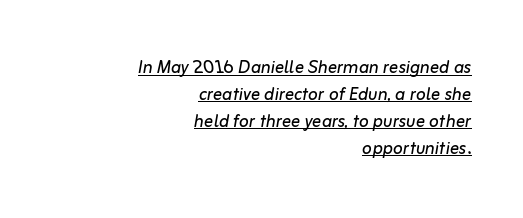
The image shows 23 px text type, italic (leaning right); set right-aligned, line spacing 1.17x, normal letter spacing, underlined.
